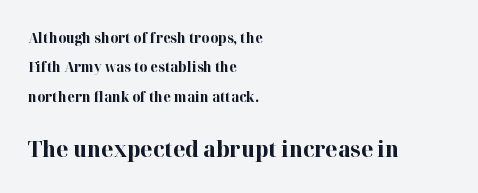
{"italic": "no", "bold": "yes", "underline": "no", "align": "left", "line_spacing": "loose", "line_spacing_ratio": 2.09, "letter_spacing": "normal", "letter_spacing_em": 0.0, "larger_block": "second", "size_ratio": 1.57, "glyph_px": 22}
